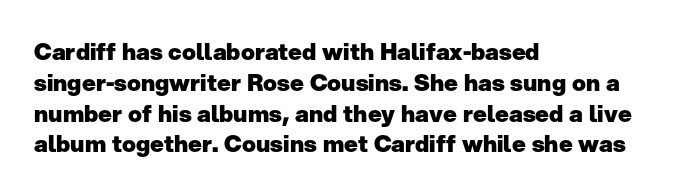
It's the straight-up-and-down kind of type. Descender tails drop into unmarked territory. Weight check: bold — yes, fully. Line beginnings align vertically; line endings do not.
